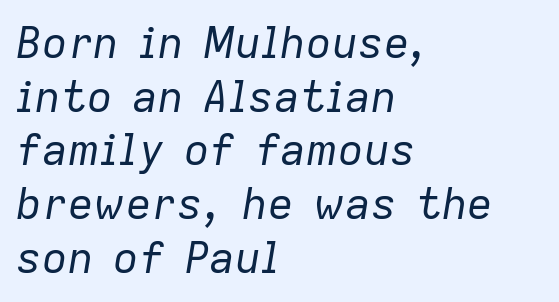
{"italic": "yes", "lean": "right", "slant_degrees": 9, "bold": "no", "weight": "regular", "width": "normal", "stroke_contrast": "low", "x_height": "medium", "monospaced": "no", "underline": "no", "align": "left", "line_spacing": "normal", "line_spacing_ratio": 1.25, "letter_spacing": "normal", "letter_spacing_em": 0.0, "glyph_px": 43}
